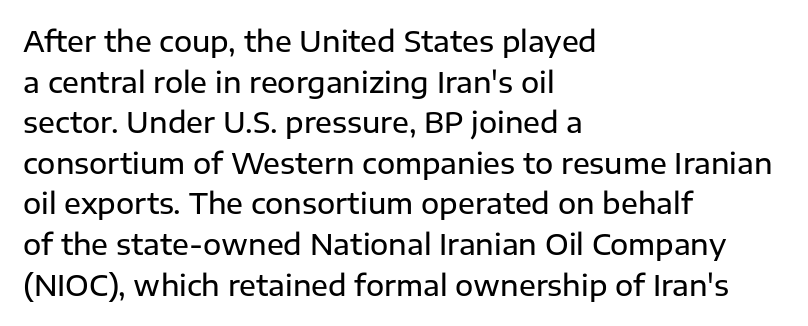
Any mark beneath the type? The region is blank. The rows are spaced the way most documents space them. Unlike a traditional serif, this face leaves its strokes unadorned. A typesetter would call this proportional, since set widths differ per character. The lines are quadded left. A somewhat darkened texture: the type is semibold rather than bold.
